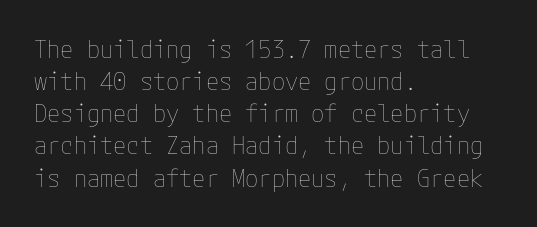
Q: Is the text bold? A: No.
Q: Is the text italic (slanted)? A: No, it is upright.
Q: Is the text underlined? A: No.
Q: How is the paragraph aligned? A: Left-aligned.
Q: Is the spacing between letters normal or unusually wide? A: Normal.
Q: Is the spacing between lines tight, normal or loose? A: Normal.
